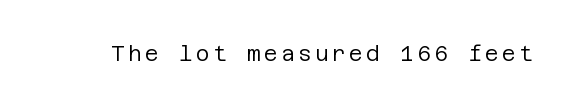
Nope, not italic — everything's standing straight. Weight: regular or lighter. This rendering features lettering with no underline.
